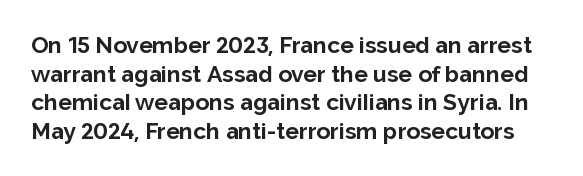
{"italic": "no", "bold": "yes", "underline": "no", "line_spacing_ratio": 1.24, "letter_spacing": "normal", "letter_spacing_em": 0.0, "glyph_px": 23}
